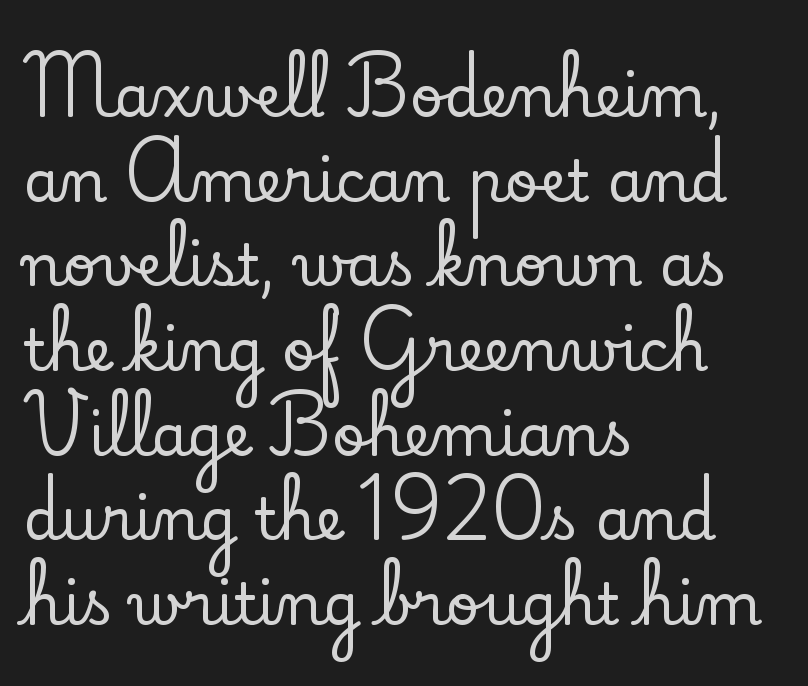
The image shows 58 px serif type, upright; set left-aligned, normal line spacing (1.46x), normal letter spacing, not underlined; low stroke contrast and a small x-height.
